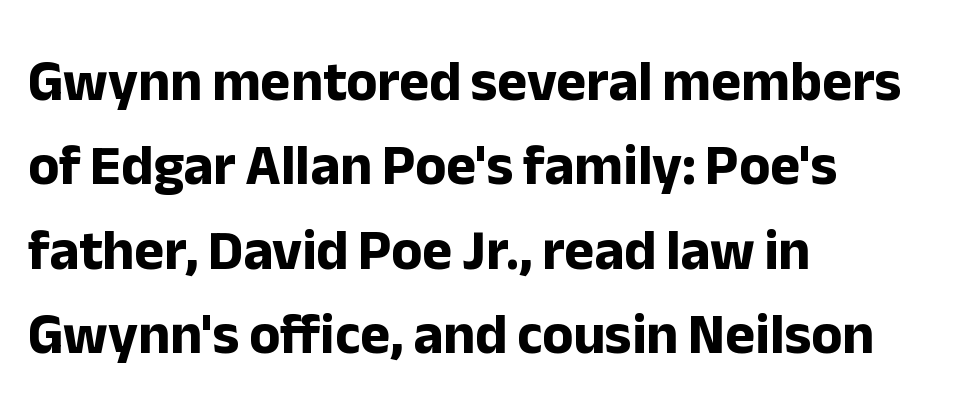
The image shows 57 px bold sans-serif type, upright; set left-aligned, normal line spacing (1.48x), normal letter spacing, not underlined; low stroke contrast and a medium x-height.
